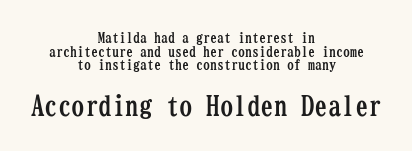
Honestly, the letter spacing is just normal — you wouldn't notice it. Its strokes are broad and dark, the hallmark of bold type. The passage shown begins with its smaller block and ends with its larger one. Centered paragraph, ragged on both sides. Honestly, there is no underline to notice here at all. Honestly, the rows look squashed on top of each other.
